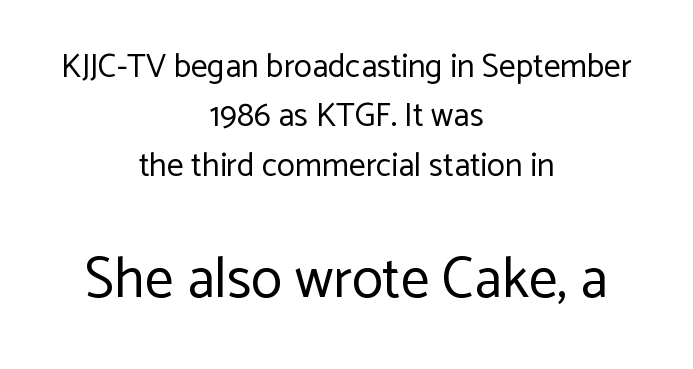
Q: Is the text bold? A: No.
Q: Is the text italic (slanted)? A: No, it is upright.
Q: Is the typeface a serif or a sans-serif typeface? A: Sans-serif.
Q: Is the text underlined? A: No.
Q: How is the paragraph aligned? A: Centered.
Q: Is the spacing between letters normal or unusually wide? A: Normal.
Q: Is the spacing between lines tight, normal or loose? A: Normal.
Q: Which block of text is set in a larger size, the first (top) or the second (bottom)? A: The second (bottom) one.
Q: Width (condensed, normal, or wide)? A: Normal.
Q: Stroke contrast? A: Low.
Q: x-height? A: Medium.
Q: Monospaced? A: No.
